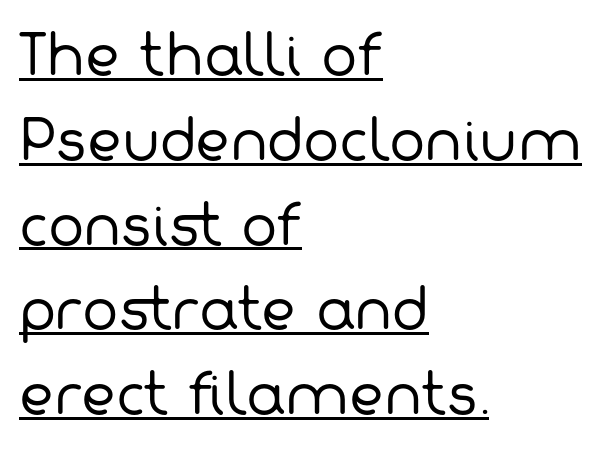
Letter spacing: default. The glyphs in this specimen are sans serif. This is underlined copy, the kind a proofreader might mark for attention. Students, observe: this is what conventionally led text looks like. Do the characters align in a grid? No, the font is proportional.
